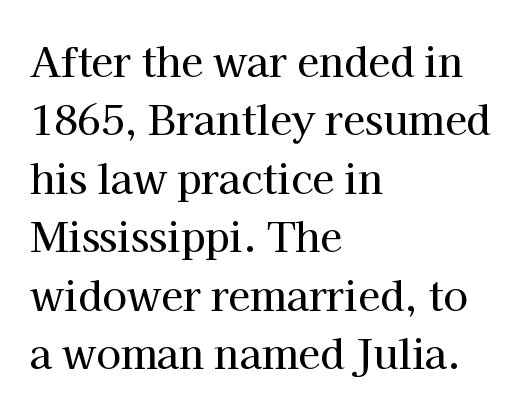
The image shows 40 px serif type, upright; set left-aligned, normal line spacing (1.46x), normal letter spacing, not underlined; high stroke contrast and a medium x-height.
